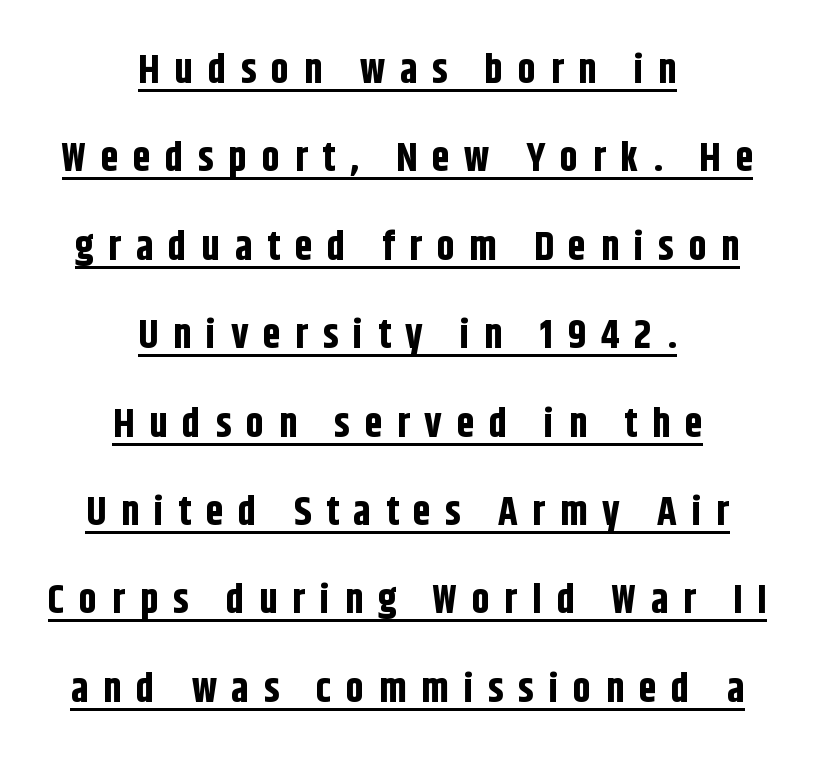
{"serif": "no", "italic": "no", "bold": "yes", "weight": "bold", "width": "condensed", "stroke_contrast": "low", "x_height": "large", "monospaced": "no", "underline": "yes", "align": "center", "line_spacing": "loose", "line_spacing_ratio": 2.21, "letter_spacing": "wide", "letter_spacing_em": 0.37, "glyph_px": 40}
